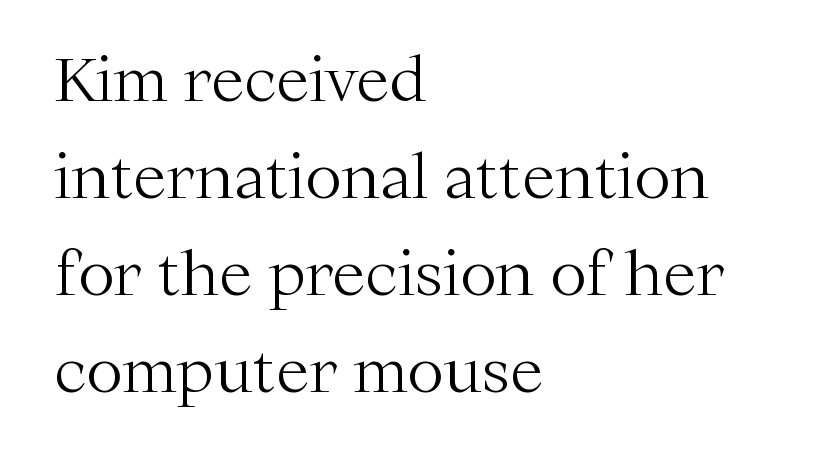
{"serif": "yes", "italic": "no", "bold": "no", "weight": "light", "width": "normal", "stroke_contrast": "medium", "x_height": "medium", "monospaced": "no", "underline": "no", "align": "left", "line_spacing": "normal", "line_spacing_ratio": 1.59, "letter_spacing": "normal", "letter_spacing_em": 0.0, "glyph_px": 61}
